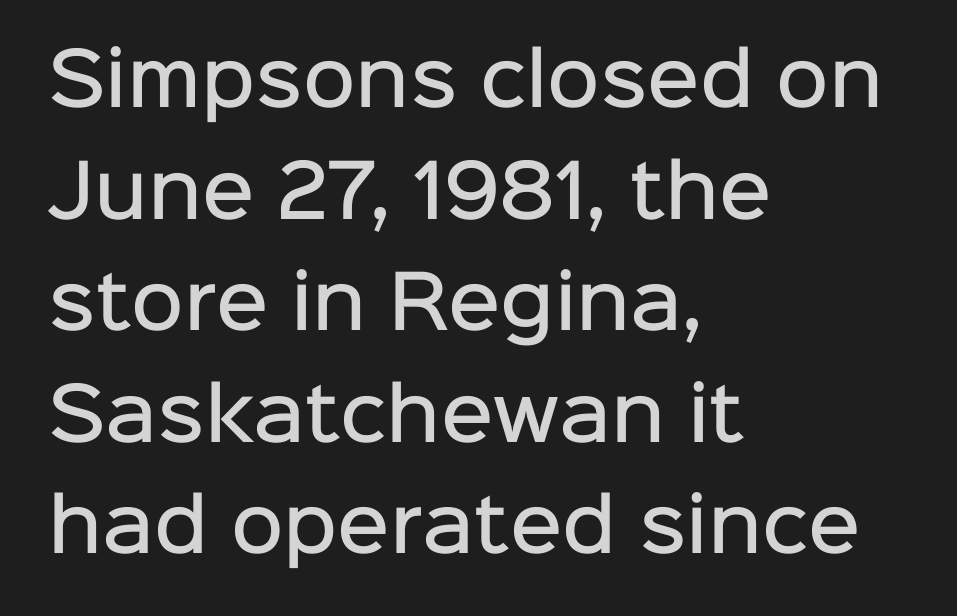
Ascenders rise straight up at ninety degrees. Bare-footed words on every line. Short and long lines alike share a common starting point at left. Do the characters align in a grid? No, the font is proportional.
